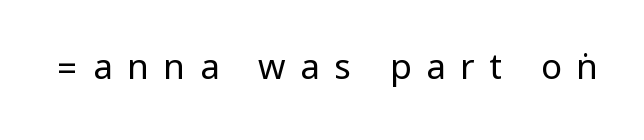
The image shows 35 px regular-weight, condensed sans-serif type, upright; set unusually wide letter spacing (+0.42 em), not underlined; low stroke contrast.
